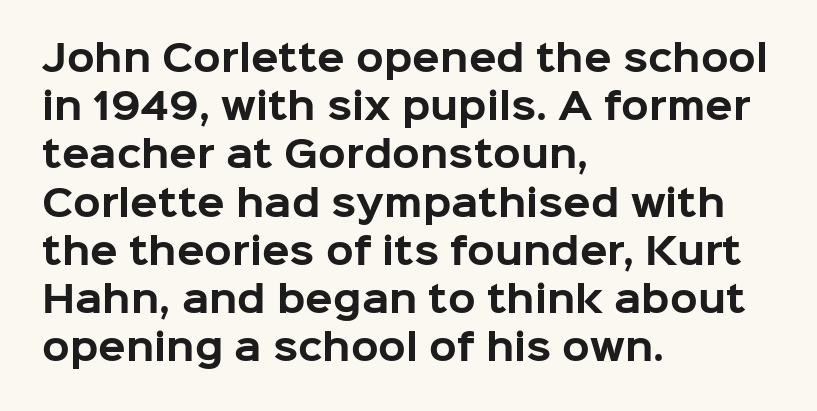
The image shows 36 px bold sans-serif type, upright; set left-aligned, normal line spacing (1.34x), normal letter spacing, not underlined; low stroke contrast and a medium x-height.
